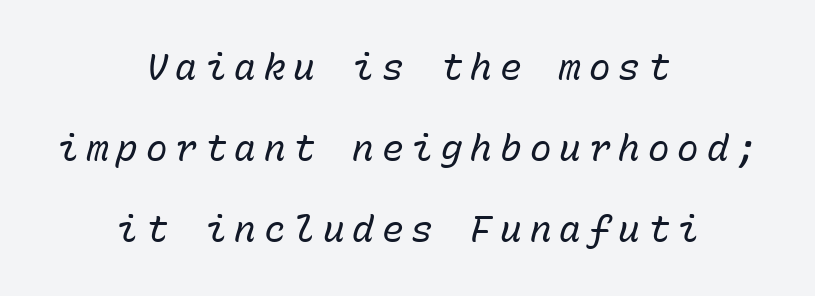
{"italic": "yes", "lean": "right", "slant_degrees": 15, "bold": "no", "weight": "regular", "width": "normal", "stroke_contrast": "low", "x_height": "medium", "monospaced": "yes", "underline": "no", "align": "center", "line_spacing": "loose", "line_spacing_ratio": 2.25, "letter_spacing": "wide", "letter_spacing_em": 0.22, "glyph_px": 36}
